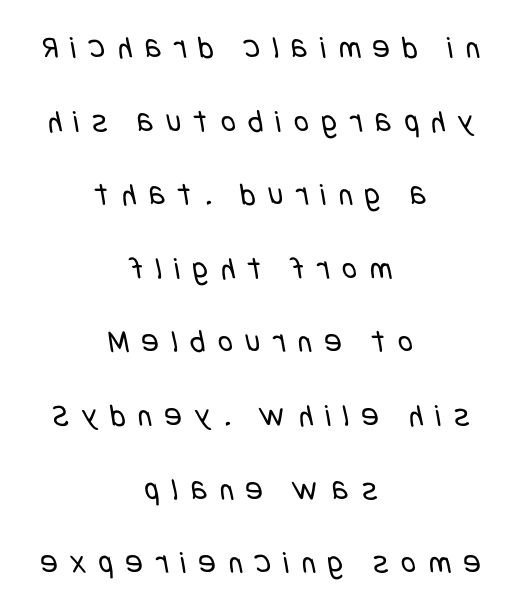
{"serif": "no", "bold": "no", "weight": "regular", "width": "condensed", "stroke_contrast": "low", "x_height": "large", "underline": "no", "align": "center", "line_spacing": "loose", "line_spacing_ratio": 2.3, "letter_spacing": "wide", "letter_spacing_em": 0.4, "glyph_px": 32}
